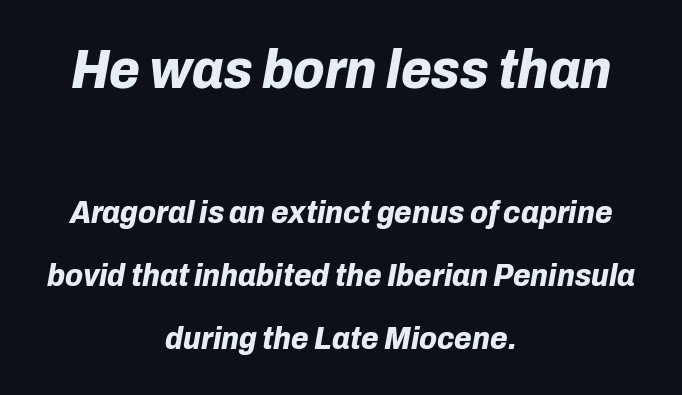
The upper block of text is set noticeably larger than the block beneath it. Descenders hang freely into open space. The letters advance in unequal steps, a hallmark of proportional type. Quick note: italic.
